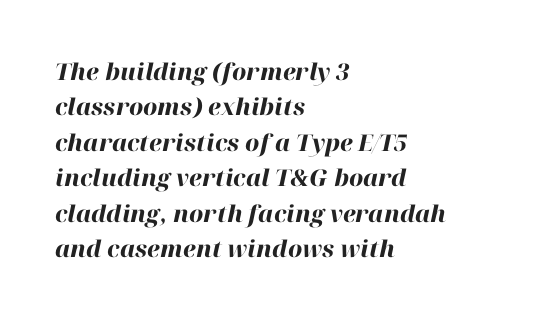
{"italic": "yes", "lean": "right", "slant_degrees": 12, "bold": "yes", "underline": "no", "align": "left", "line_spacing": "normal", "line_spacing_ratio": 1.54, "letter_spacing": "normal", "letter_spacing_em": 0.0, "glyph_px": 23}
